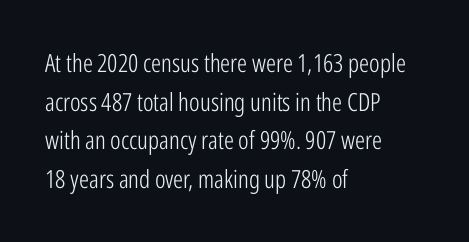
Q: Is the text bold? A: No.
Q: Is the text italic (slanted)? A: No, it is upright.
Q: Is the text underlined? A: No.
Q: How is the paragraph aligned? A: Left-aligned.
Q: Is the spacing between letters normal or unusually wide? A: Normal.
Q: Is the spacing between lines tight, normal or loose? A: Normal.
